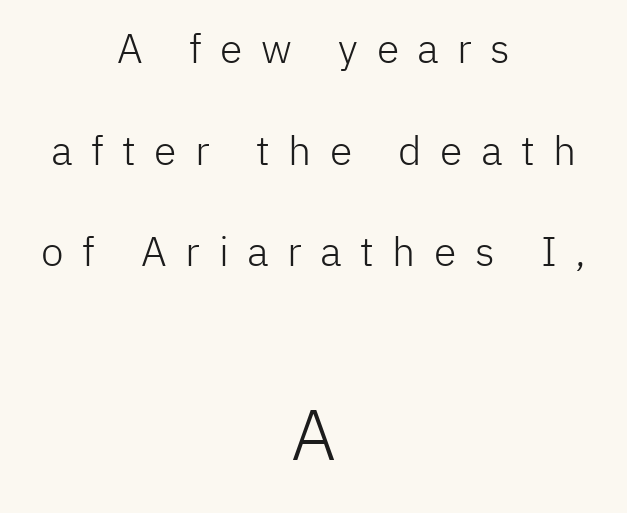
The image shows 72 px light sans-serif type, upright; set centered, loose line spacing (2.48x), unusually wide letter spacing (+0.45 em), not underlined; the second (bottom) block is 1.76x larger; low stroke contrast and a medium x-height.
